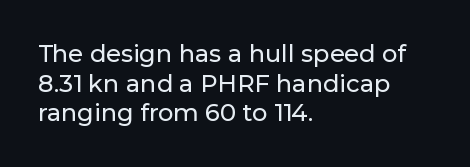
The rag falls on the right side of this text block. This sample uses an upright cut, with every glyph sitting square on the baseline. This sample uses plain, unmodified letter spacing. The strip under each line holds only bare page.
